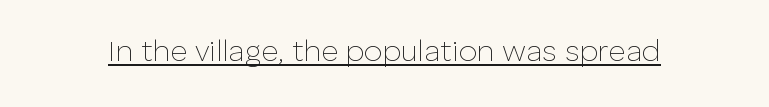
This rendering leaves character spacing at its baseline value. Font category for this specimen: sans-serif. Stroke mass is kept to a normal reading level or below. What decoration does the sample have? An underline.
